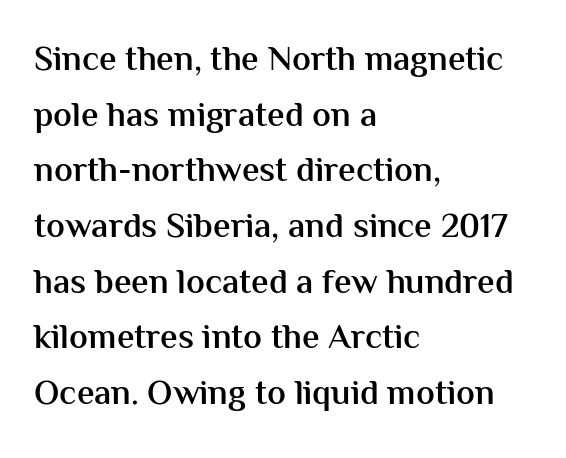
Q: Is the text bold? A: Semi-bold.
Q: Is the text italic (slanted)? A: No, it is upright.
Q: Is the typeface a serif or a sans-serif typeface? A: Sans-serif.
Q: Is the text underlined? A: No.
Q: How is the paragraph aligned? A: Left-aligned.
Q: Is the spacing between letters normal or unusually wide? A: Normal.
Q: Is the spacing between lines tight, normal or loose? A: Normal.
Q: Width (condensed, normal, or wide)? A: Normal.
Q: Stroke contrast? A: Medium.
Q: x-height? A: Medium.
Q: Monospaced? A: No.
